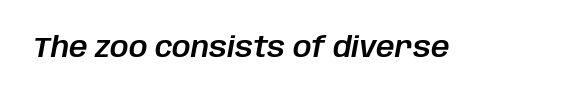
You could not count columns in this text — the font is proportionally spaced. Check under the words: just untouched page. Honestly, the letter spacing is just normal — you wouldn't notice it. The face used here has a pronounced slope to its letters.
